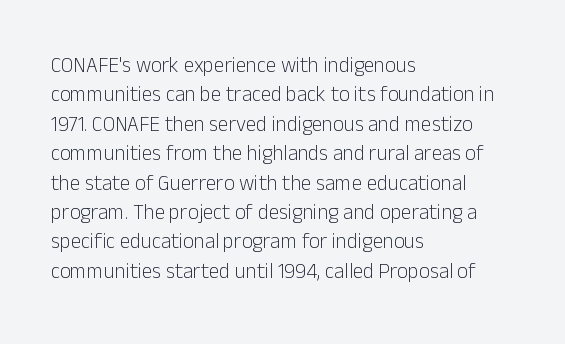
Q: Is the text bold? A: No.
Q: Is the text italic (slanted)? A: No, it is upright.
Q: Is the text underlined? A: No.
Q: How is the paragraph aligned? A: Left-aligned.
Q: Is the spacing between letters normal or unusually wide? A: Normal.
Q: Is the spacing between lines tight, normal or loose? A: Normal.
